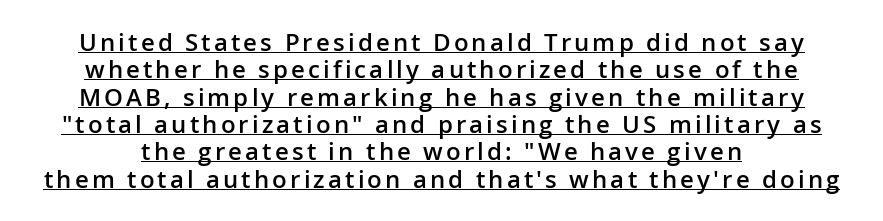
The passage shown stacks its lines with hardly any gap. Caption: lettering with a line underneath. A roman cut, with each character standing at attention. Emphasis by weight is partial: semibold.
